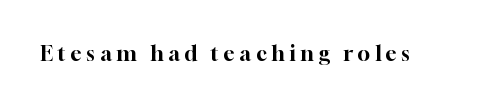
{"italic": "no", "underline": "no", "letter_spacing": "wide", "letter_spacing_em": 0.22, "glyph_px": 21}
